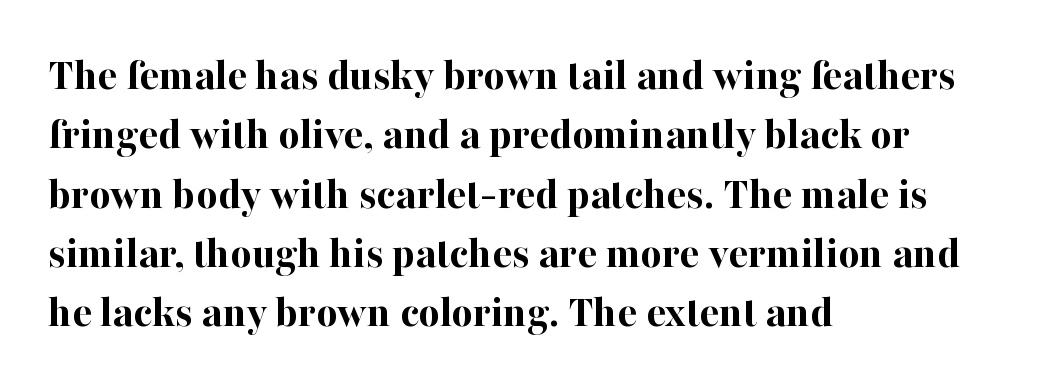
The typeface chosen for these lines features serifs. These lines are rendered in a variable-pitch font. Nope, not italic — everything's standing straight. Does the leading feel generous? No, just average. Tracking value appears to be zero — textbook default spacing.
